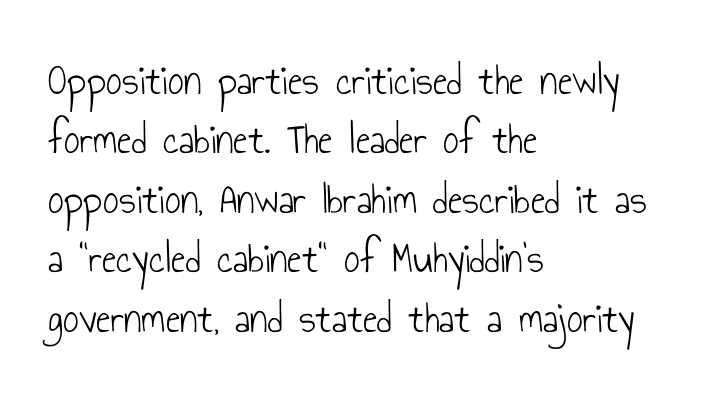
The image shows 44 px light, condensed sans-serif type, upright; set left-aligned, normal line spacing (1.35x), normal letter spacing, not underlined; low stroke contrast and a small x-height.
